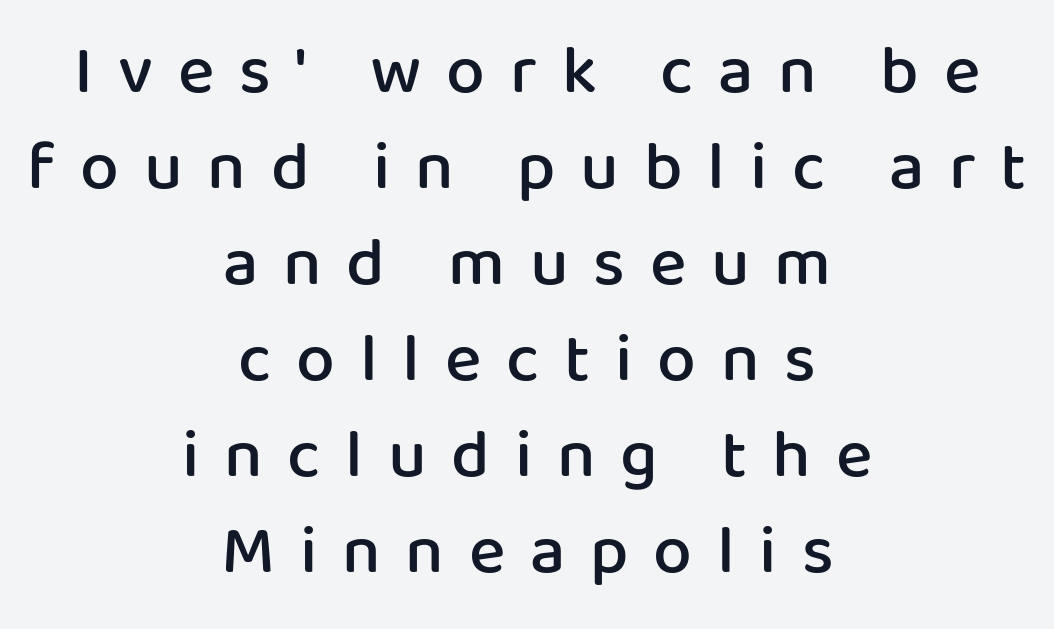
{"serif": "no", "italic": "no", "bold": "semi", "weight": "semibold", "width": "normal", "stroke_contrast": "low", "x_height": "medium", "monospaced": "no", "underline": "no", "align": "center", "line_spacing": "normal", "line_spacing_ratio": 1.39, "letter_spacing": "wide", "letter_spacing_em": 0.36, "glyph_px": 69}
